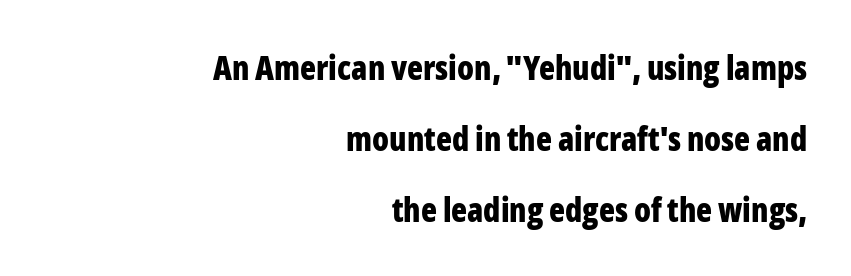
The horizontal fit of the characters is conventional and even. A typesetter would call this proportional, since set widths differ per character. You'd pick this weight for a headline — it's a proper bold. These lines are composed in type without serifs. The specimen omits any rule beneath the text block's lines. Airy leading.
